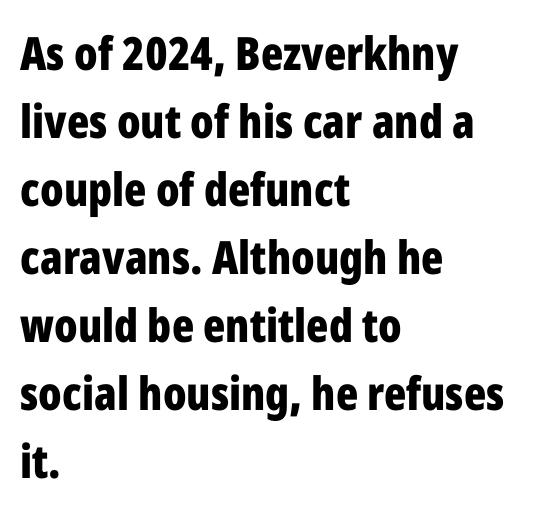
The image shows 46 px bold, condensed sans-serif type, upright; set left-aligned, normal line spacing (1.48x), normal letter spacing, not underlined; low stroke contrast and a medium x-height.
